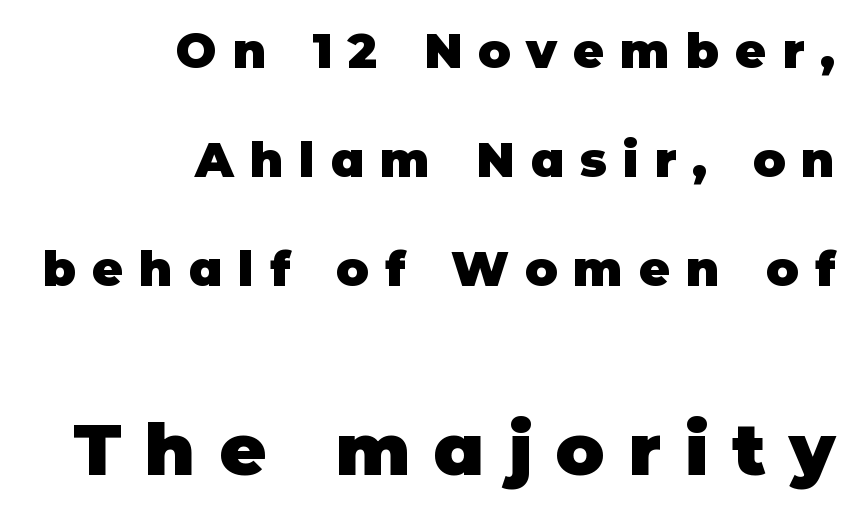
The image shows 72 px heavy sans-serif type, upright; set right-aligned, loose line spacing (2.27x), unusually wide letter spacing (+0.33 em), not underlined; the second (bottom) block is 1.5x larger; low stroke contrast and a large x-height.
